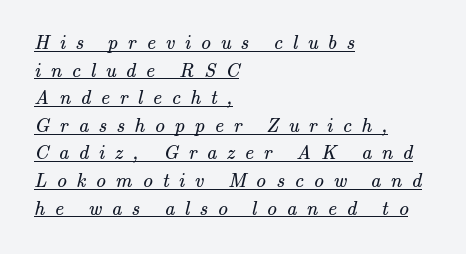
The image shows 20 px text type; set left-aligned, normal line spacing (1.38x), unusually wide letter spacing (+0.49 em), underlined.
